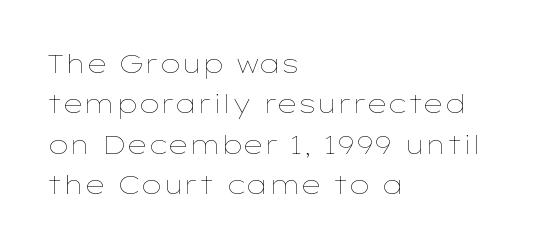
The image shows 26 px text type, upright; set left-aligned, normal line spacing (1.55x), normal letter spacing, not underlined.
